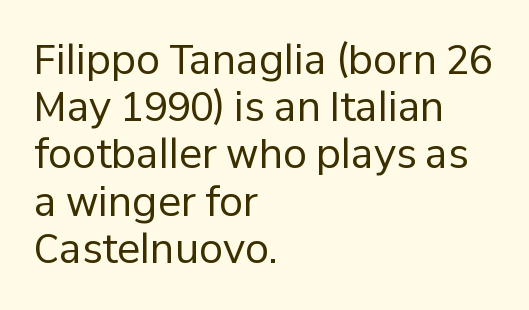
Italic? Not at all — the glyphs are vertical. A sans-serif font was chosen for this passage. Unbolded letterforms with no extra heft. Nobody touched the tracking dial on this one. The rendering uses natural spacing where letterforms have individual widths. Where is the straight margin? On the left.
